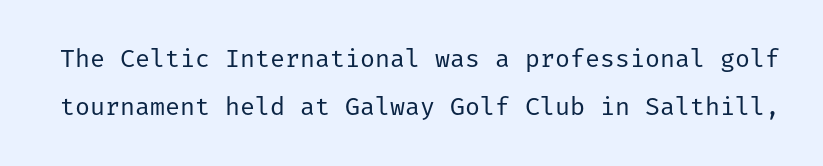
{"italic": "no", "bold": "no", "underline": "no", "line_spacing": "loose", "line_spacing_ratio": 1.93, "letter_spacing": "normal", "letter_spacing_em": 0.0, "glyph_px": 25}
